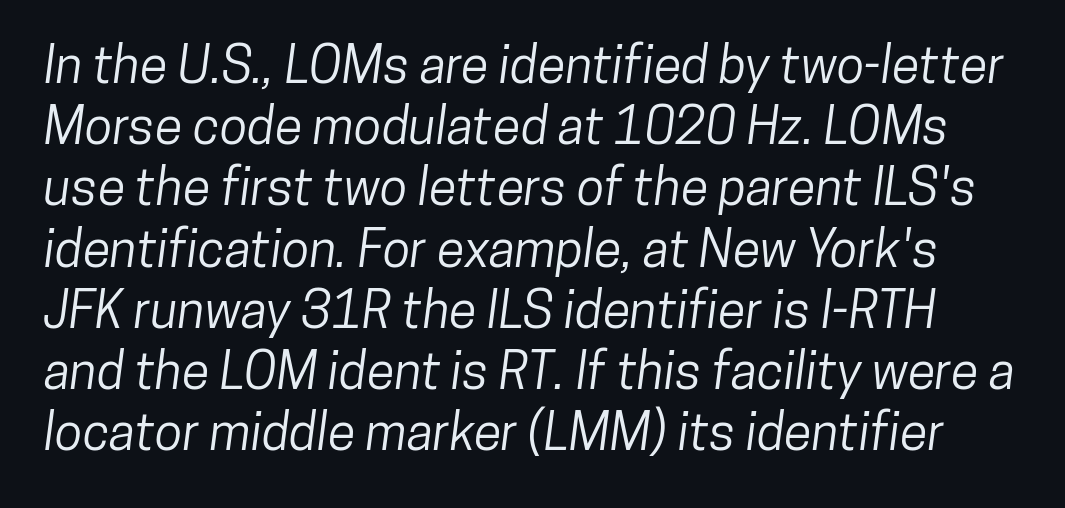
The image shows 51 px condensed sans-serif type; set line spacing 1.2x, normal letter spacing, not underlined; low stroke contrast and a medium x-height.
